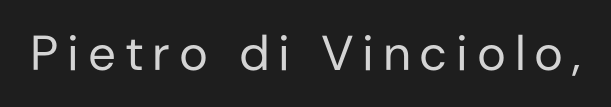
The string is rendered with underlining switched off. Weight class: somewhere from thin through regular. This is roman type, the default non-slanted kind. Each letter keeps its own natural width here, so spacing adapts to shape.
